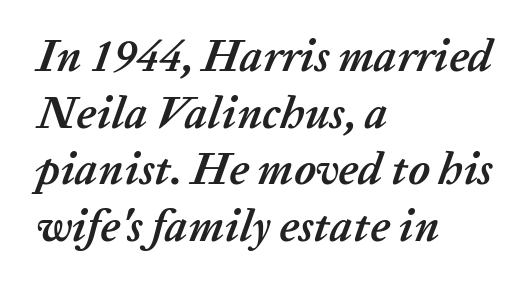
Q: Is the text bold? A: Yes.
Q: Is the text italic (slanted)? A: Yes, it leans right by about 20 degrees.
Q: Is the text underlined? A: No.
Q: How is the paragraph aligned? A: Left-aligned.
Q: Is the spacing between letters normal or unusually wide? A: Normal.
Q: Is the spacing between lines tight, normal or loose? A: Normal.
Q: Width (condensed, normal, or wide)? A: Normal.
Q: Stroke contrast? A: Low.
Q: x-height? A: Medium.
Q: Monospaced? A: No.
